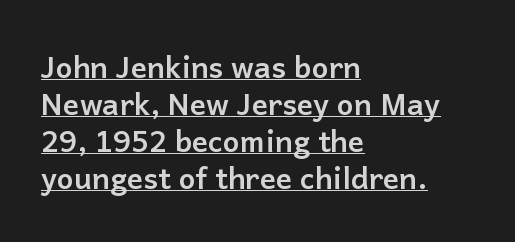
The image shows 30 px semibold sans-serif type, upright; set left-aligned, line spacing 1.23x, normal letter spacing, underlined; low stroke contrast and a medium x-height.
